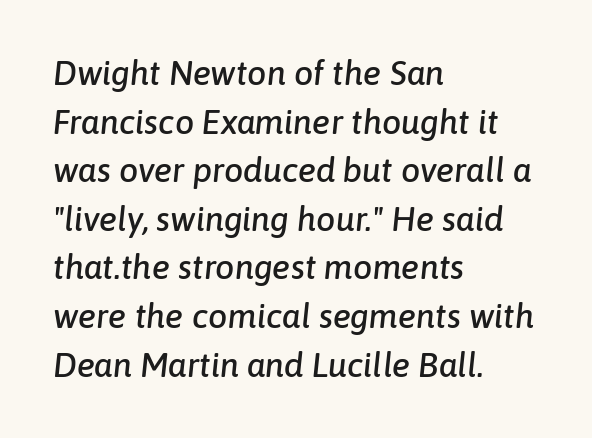
{"italic": "yes", "lean": "right", "slant_degrees": 6, "width": "normal", "stroke_contrast": "low", "x_height": "medium", "monospaced": "no", "underline": "no", "align": "left", "line_spacing": "normal", "line_spacing_ratio": 1.43, "letter_spacing": "normal", "letter_spacing_em": 0.0, "glyph_px": 34}
